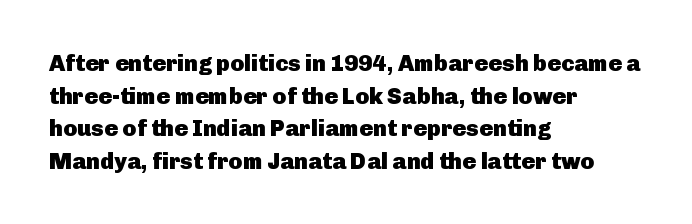
The image shows 23 px bold type, upright; set left-aligned, normal line spacing (1.42x), normal letter spacing, not underlined.
